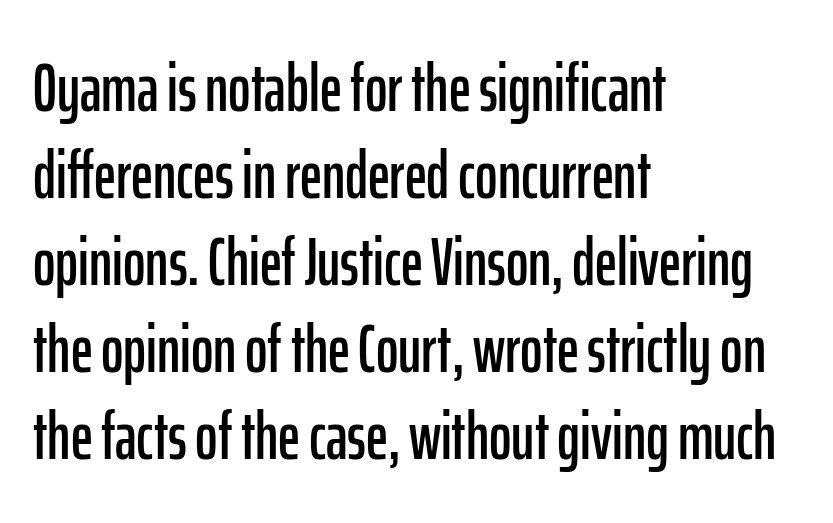
In terms of posture, this sample is upright. This is sans-serif lettering, the kind often seen on screens and signage. Character widths vary here, with narrow letters taking less room than wide ones. The letterforms sit shoulder to shoulder at normal distance.
